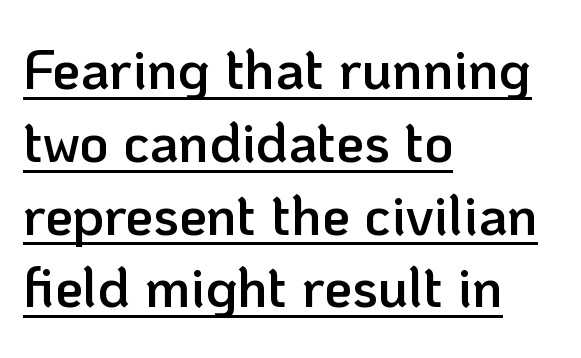
{"serif": "no", "italic": "no", "bold": "semi", "weight": "semibold", "width": "normal", "stroke_contrast": "low", "x_height": "medium", "monospaced": "no", "underline": "yes", "align": "left", "line_spacing": "normal", "line_spacing_ratio": 1.3, "letter_spacing": "normal", "letter_spacing_em": 0.0, "glyph_px": 56}
